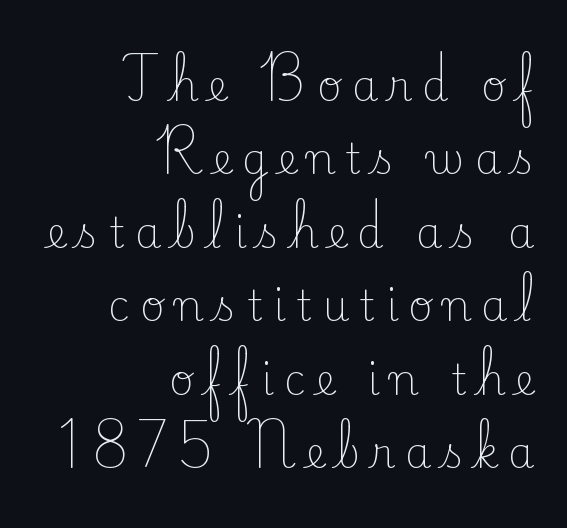
The image shows 42 px light serif type, upright; set right-aligned, line spacing 1.75x, unusually wide letter spacing (+0.24 em), not underlined; low stroke contrast and a small x-height.
